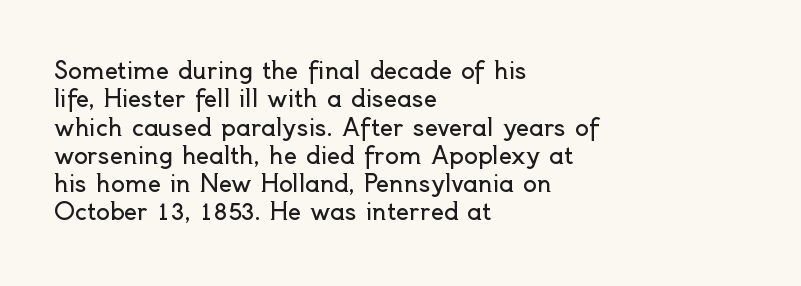
{"italic": "no", "bold": "no", "underline": "no", "align": "left", "line_spacing_ratio": 1.23, "letter_spacing": "normal", "letter_spacing_em": 0.0, "glyph_px": 23}
